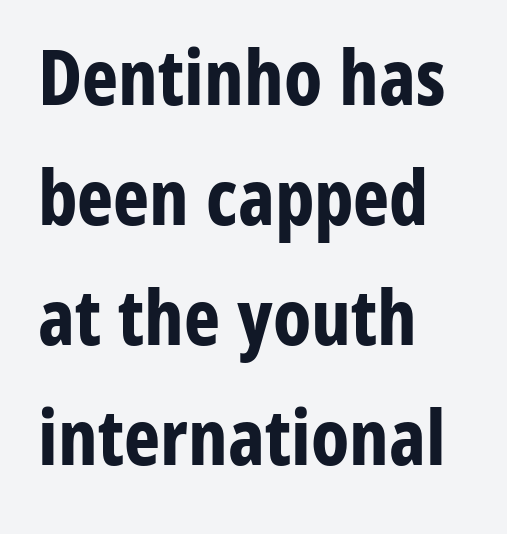
{"serif": "no", "italic": "no", "bold": "yes", "weight": "bold", "width": "condensed", "stroke_contrast": "low", "x_height": "medium", "monospaced": "no", "underline": "no", "align": "left", "line_spacing": "normal", "line_spacing_ratio": 1.56, "letter_spacing": "normal", "letter_spacing_em": 0.0, "glyph_px": 77}
